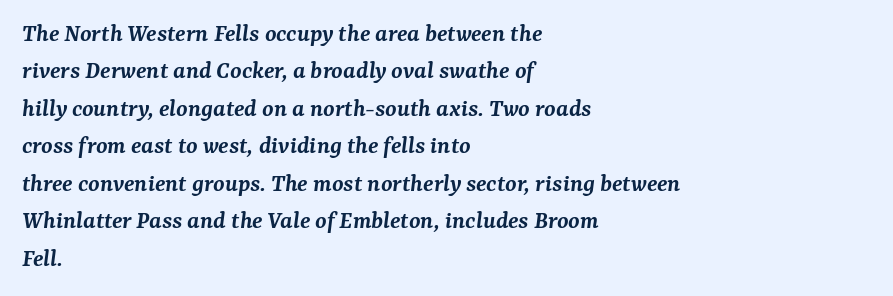
Q: Is the text bold? A: Semi-bold.
Q: Is the text italic (slanted)? A: Yes, it leans right by about 7 degrees.
Q: Is the text underlined? A: No.
Q: How is the paragraph aligned? A: Left-aligned.
Q: Is the spacing between letters normal or unusually wide? A: Normal.
Q: Is the spacing between lines tight, normal or loose? A: Normal.
